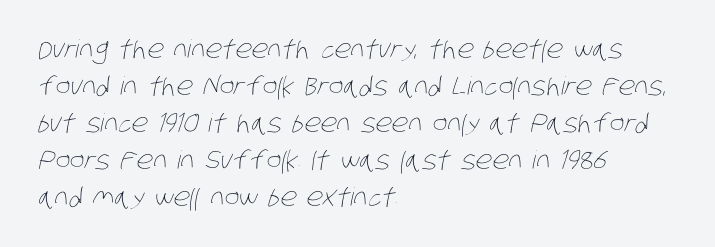
{"bold": "no", "underline": "no", "align": "left", "line_spacing": "normal", "line_spacing_ratio": 1.48, "letter_spacing": "normal", "letter_spacing_em": 0.0, "glyph_px": 25}
